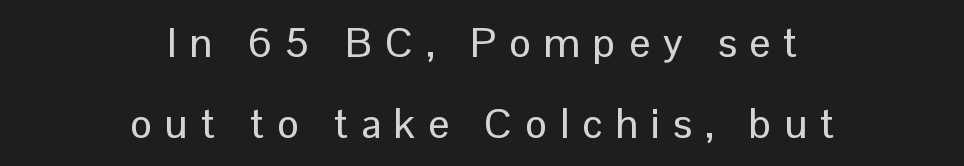
Q: Is the text italic (slanted)? A: No, it is upright.
Q: Is the typeface a serif or a sans-serif typeface? A: Sans-serif.
Q: Is the text underlined? A: No.
Q: How is the paragraph aligned? A: Centered.
Q: Is the spacing between letters normal or unusually wide? A: Unusually wide.
Q: Is the spacing between lines tight, normal or loose? A: Loose.
Q: Width (condensed, normal, or wide)? A: Normal.
Q: Stroke contrast? A: Low.
Q: x-height? A: Medium.
Q: Monospaced? A: No.
